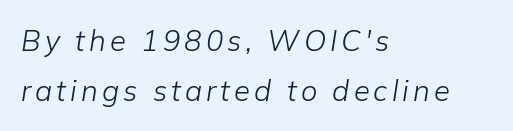
Slanted lettering throughout. Weight class: somewhere from thin through regular. The foot of each line stays bare and open. The passage shown is typed in a proportional face where columns would drift. Visually the block forms a straight wall on the left and a jagged coastline on the right.
